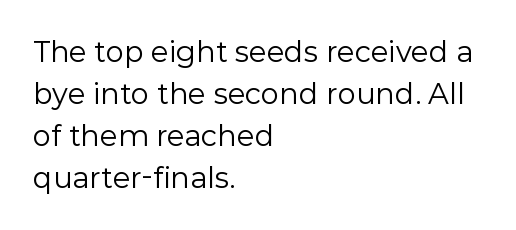
Think of a printed novel: that variable character pitch is what you see here. The weight tops out at a normal text grade. Evenly set lines give the paragraph a standard silhouette. The letters stand upright; this is a roman face. No word sits above an underline.
